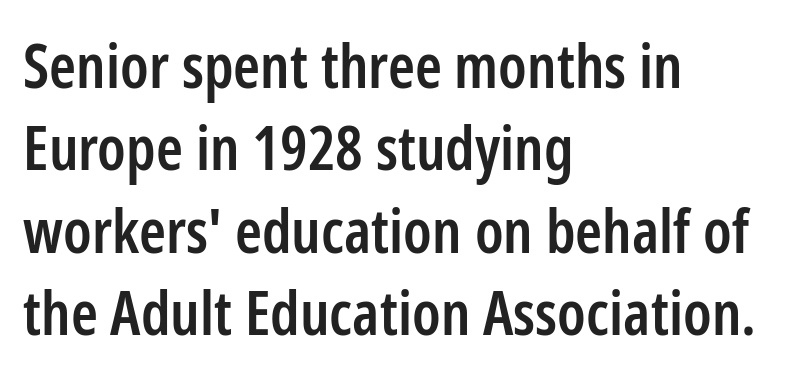
{"serif": "no", "italic": "no", "bold": "semi", "weight": "semibold", "width": "condensed", "stroke_contrast": "low", "x_height": "medium", "monospaced": "no", "underline": "no", "align": "left", "line_spacing": "normal", "line_spacing_ratio": 1.35, "letter_spacing": "normal", "letter_spacing_em": 0.0, "glyph_px": 61}
